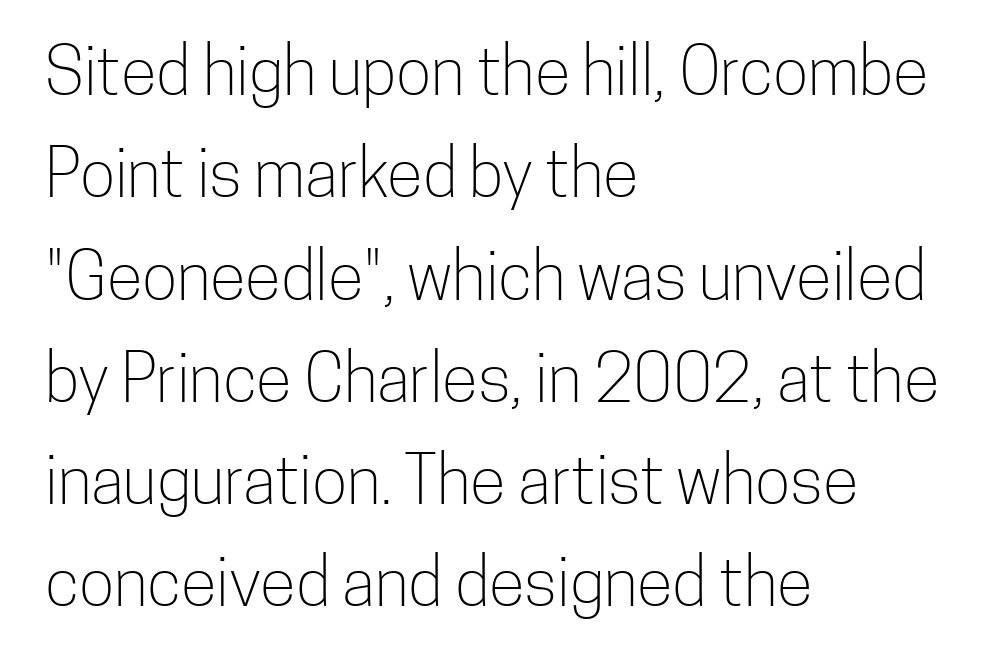
{"serif": "no", "italic": "no", "bold": "no", "weight": "light", "width": "condensed", "stroke_contrast": "low", "x_height": "medium", "monospaced": "no", "underline": "no", "align": "left", "line_spacing": "normal", "line_spacing_ratio": 1.55, "letter_spacing": "normal", "letter_spacing_em": 0.0, "glyph_px": 66}
